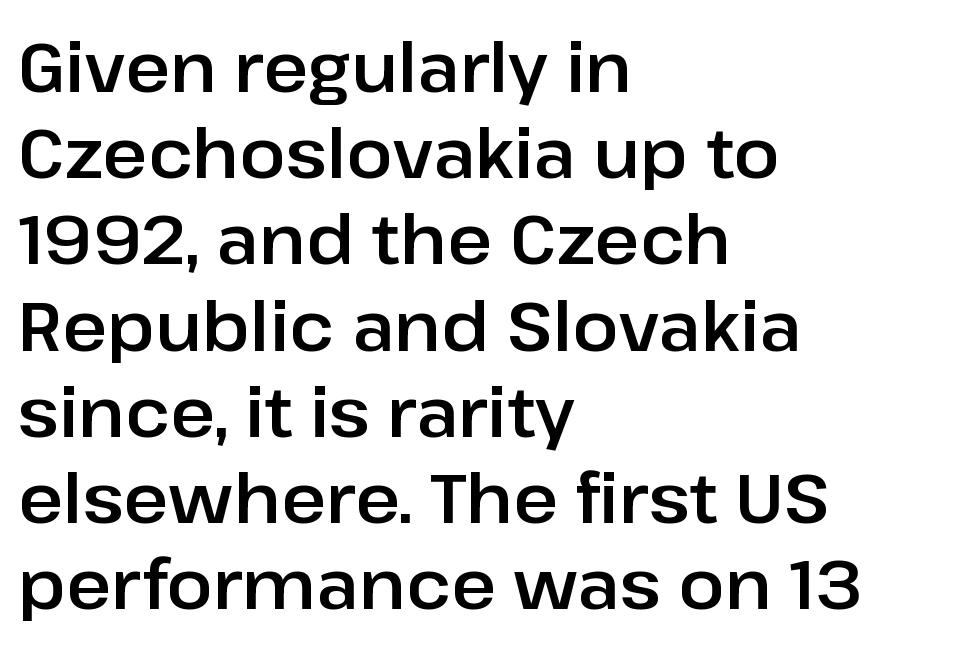
Q: Is the text italic (slanted)? A: No, it is upright.
Q: Is the typeface a serif or a sans-serif typeface? A: Sans-serif.
Q: Is the text underlined? A: No.
Q: How is the paragraph aligned? A: Left-aligned.
Q: Is the spacing between letters normal or unusually wide? A: Normal.
Q: Is the spacing between lines tight, normal or loose? A: Normal.
Q: Width (condensed, normal, or wide)? A: Normal.
Q: Stroke contrast? A: Low.
Q: x-height? A: Medium.
Q: Monospaced? A: No.
